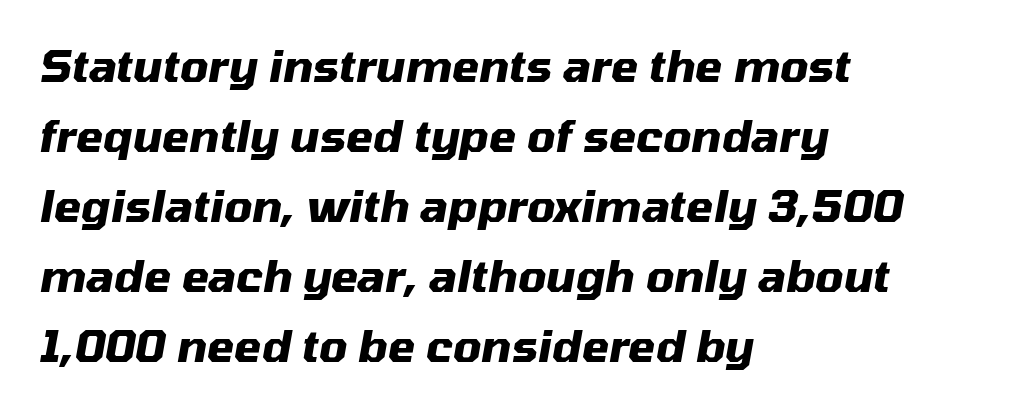
{"italic": "yes", "lean": "right", "slant_degrees": 10, "bold": "yes", "weight": "heavy", "width": "normal", "stroke_contrast": "medium", "x_height": "medium", "monospaced": "no", "underline": "no", "align": "left", "line_spacing": "normal", "line_spacing_ratio": 1.59, "letter_spacing": "normal", "letter_spacing_em": 0.0, "glyph_px": 44}
